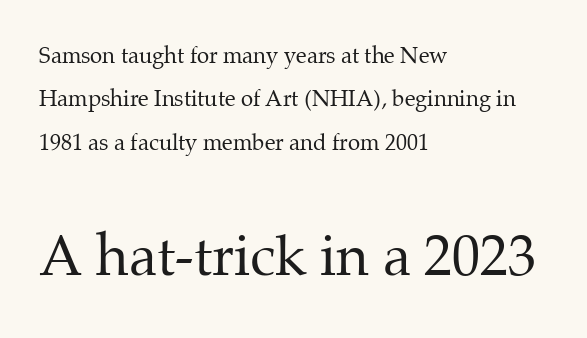
Each letter keeps its own natural width here, so spacing adapts to shape. A classic flush-left, rag-right setting is used for this passage. One glance says open: line gaps are wider than usual. The passage shown is not bold in any degree.
